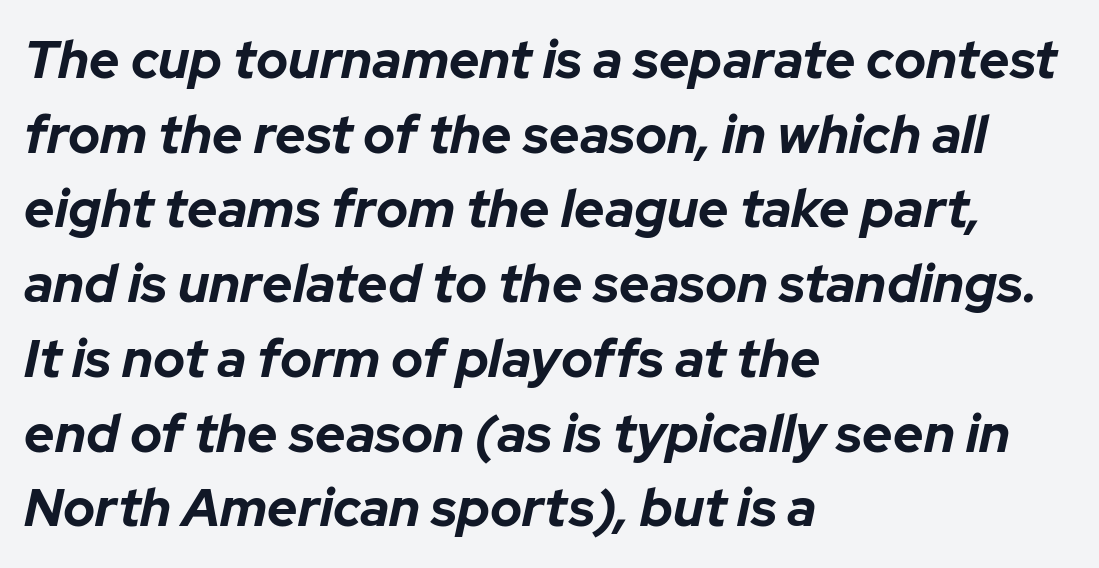
{"italic": "yes", "lean": "right", "slant_degrees": 12, "bold": "yes", "weight": "bold", "width": "normal", "stroke_contrast": "low", "x_height": "medium", "monospaced": "no", "underline": "no", "align": "left", "line_spacing": "normal", "line_spacing_ratio": 1.41, "letter_spacing": "normal", "letter_spacing_em": 0.0, "glyph_px": 53}
